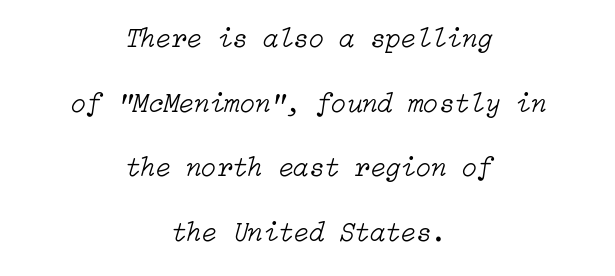
The image shows 28 px light type, italic (leaning right); set centered, loose line spacing (2.31x), normal letter spacing, not underlined; low stroke contrast and a medium x-height.
